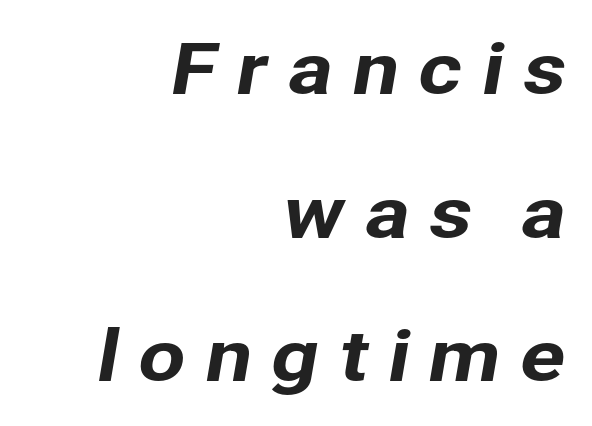
The image shows 69 px sans-serif type; set right-aligned, loose line spacing (2.08x), unusually wide letter spacing (+0.26 em), not underlined; low stroke contrast and a medium x-height.
